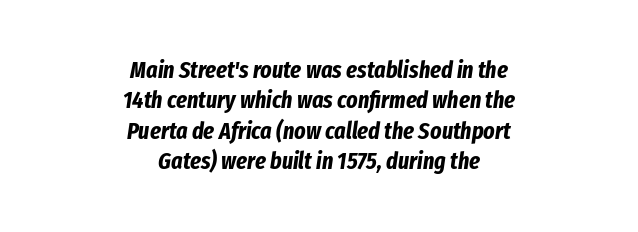
The image shows 24 px bold type, italic (leaning right); set centered, normal line spacing (1.27x), normal letter spacing, not underlined.
